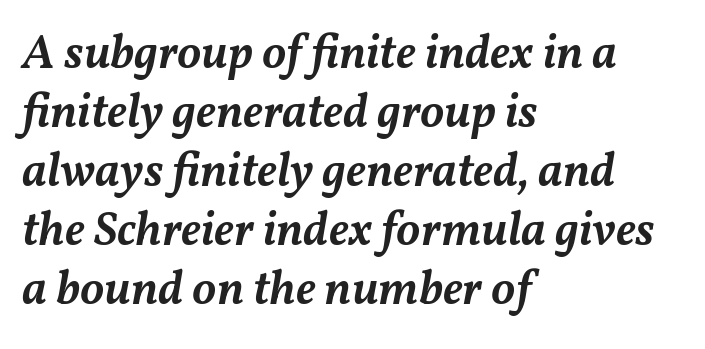
Q: Is the text bold? A: Semi-bold.
Q: Is the text italic (slanted)? A: Yes, it leans right by about 11 degrees.
Q: Is the text underlined? A: No.
Q: How is the paragraph aligned? A: Left-aligned.
Q: Is the spacing between letters normal or unusually wide? A: Normal.
Q: Width (condensed, normal, or wide)? A: Normal.
Q: Stroke contrast? A: Medium.
Q: x-height? A: Medium.
Q: Monospaced? A: No.
